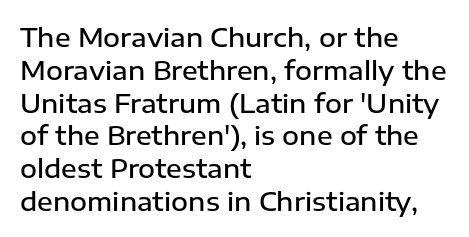
The image shows 26 px text type, upright; set left-aligned, normal line spacing (1.26x), normal letter spacing, not underlined.
